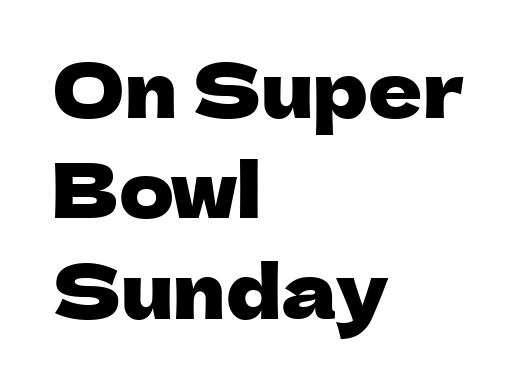
The image shows 75 px sans-serif type, upright; set left-aligned, normal line spacing (1.34x), normal letter spacing, not underlined; low stroke contrast and a medium x-height.
